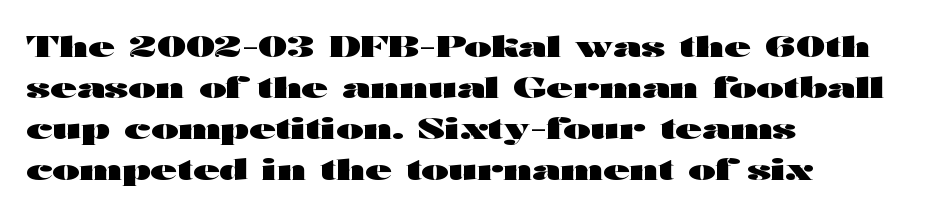
Q: Is the text bold? A: Yes.
Q: Is the text italic (slanted)? A: No, it is upright.
Q: Is the typeface a serif or a sans-serif typeface? A: Serif.
Q: Is the text underlined? A: No.
Q: How is the paragraph aligned? A: Left-aligned.
Q: Is the spacing between letters normal or unusually wide? A: Normal.
Q: Is the spacing between lines tight, normal or loose? A: Normal.
Q: Width (condensed, normal, or wide)? A: Wide.
Q: Stroke contrast? A: High.
Q: x-height? A: Medium.
Q: Monospaced? A: No.
